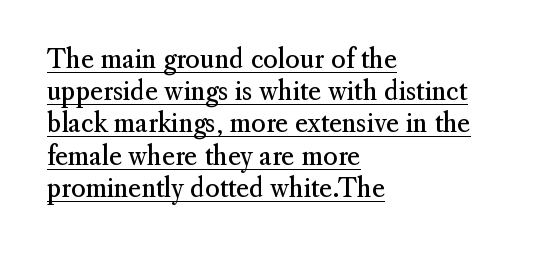
Compared with a centered layout, this one pins lines to the left instead. The sample's only ornament is a line tracing under the words. The letterforms sit at book weight or below. Spacing between characters is what you'd get straight out of the box. Evenly set lines give the paragraph a standard silhouette.
